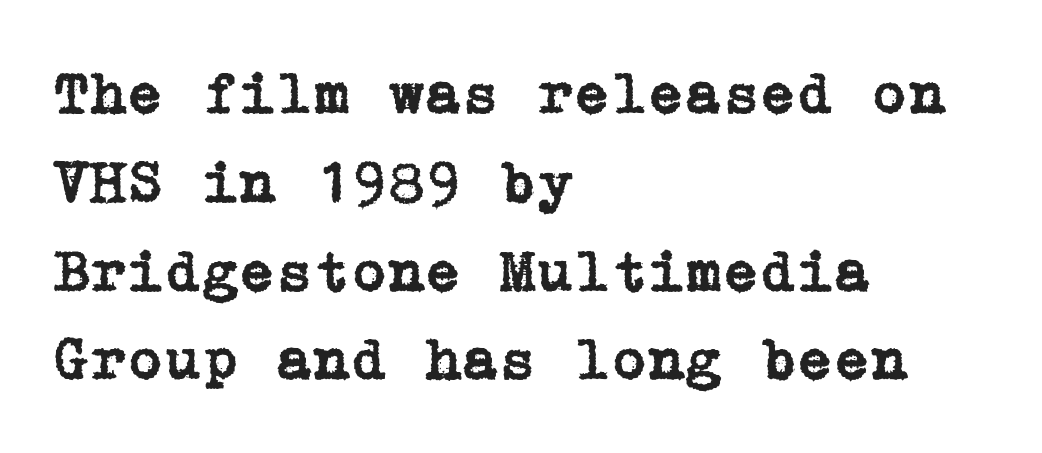
Glyph-to-glyph distance matches everyday printed text. Horizontally, the lines are justified to the leading edge only. Compared with typical paragraphs, the rows here are spaced about the same. The passage shown is not underscored anywhere. Classification — serif. The letters stand upright; this is a roman face.
